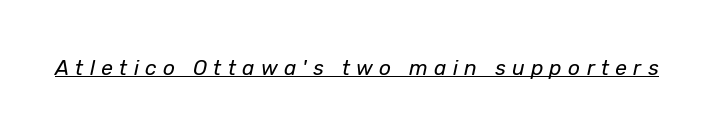
{"italic": "yes", "lean": "right", "slant_degrees": 12, "bold": "no", "underline": "yes", "letter_spacing": "wide", "letter_spacing_em": 0.3, "glyph_px": 21}
